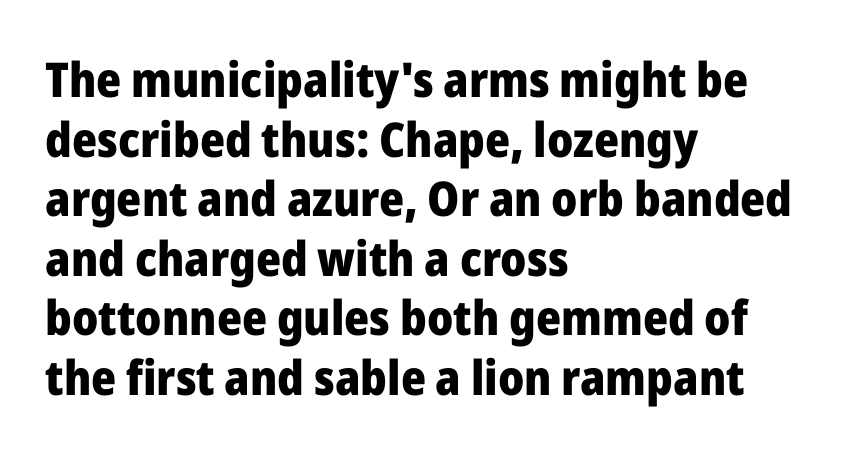
In terms of letterform style, serifs are entirely absent. The axis of the letterforms is exactly vertical. Weight: bold. This sample uses plain, unmodified letter spacing. Rule under the text: the space is simply empty. Notice how the passage keeps a crisp vertical edge on the left only.
